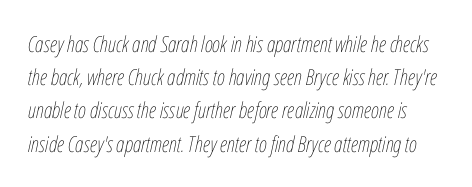
{"italic": "yes", "lean": "right", "slant_degrees": 12, "bold": "no", "underline": "no", "line_spacing": "normal", "line_spacing_ratio": 1.51, "letter_spacing": "normal", "letter_spacing_em": 0.0, "glyph_px": 22}
